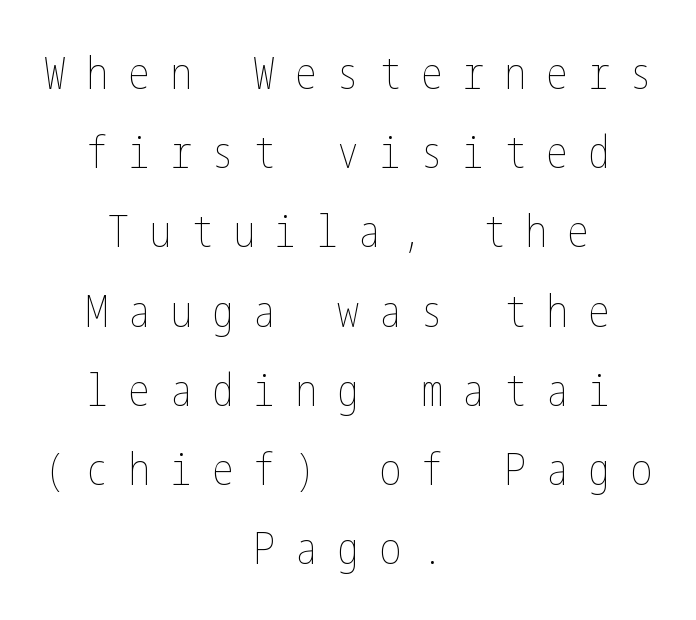
The rendering positions every line midway between the sides. Underlining? Definitely not there. Unbolded letterforms with no extra heft. Between one letter and the next there's a generous, obvious gap. Italic? Not at all — the glyphs are vertical.
